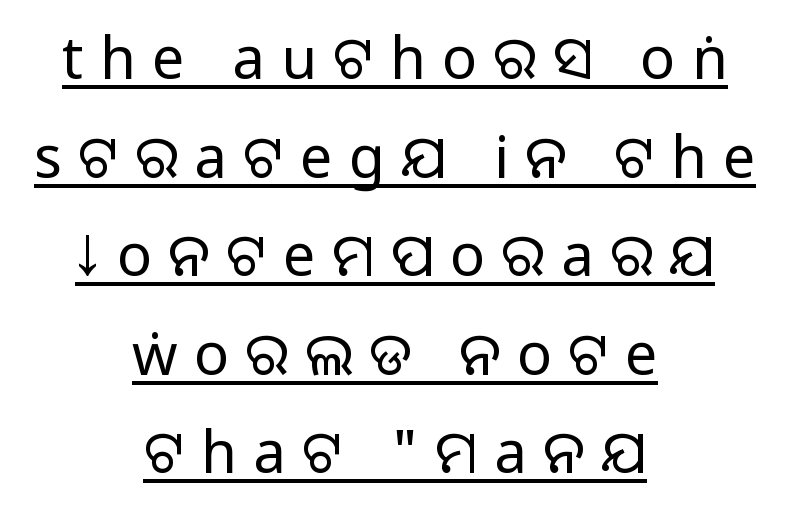
{"serif": "no", "italic": "no", "width": "normal", "stroke_contrast": "medium", "monospaced": "no", "underline": "yes", "align": "center", "line_spacing": "normal", "line_spacing_ratio": 1.7, "letter_spacing": "wide", "letter_spacing_em": 0.28, "glyph_px": 58}
